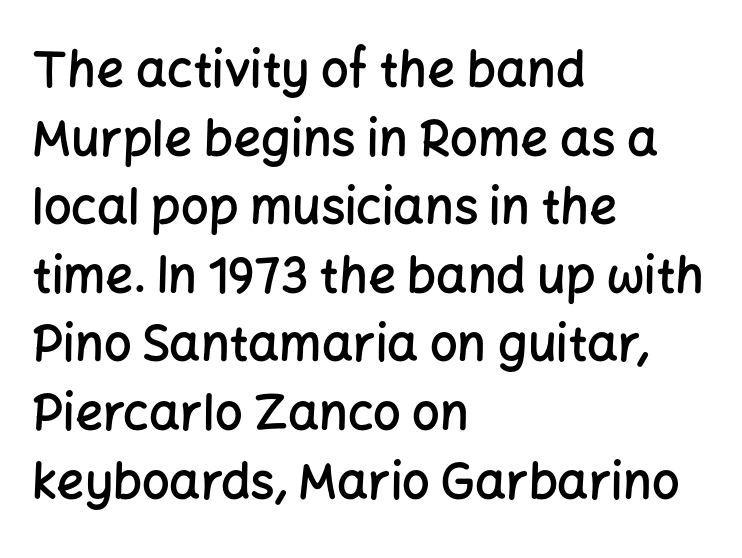
A typesetter would label this face a sans. The zone under the glyphs is completely vacant. I'd describe the lettering as semibold — firm but not a full bold. Quick note: interline space is typical.
